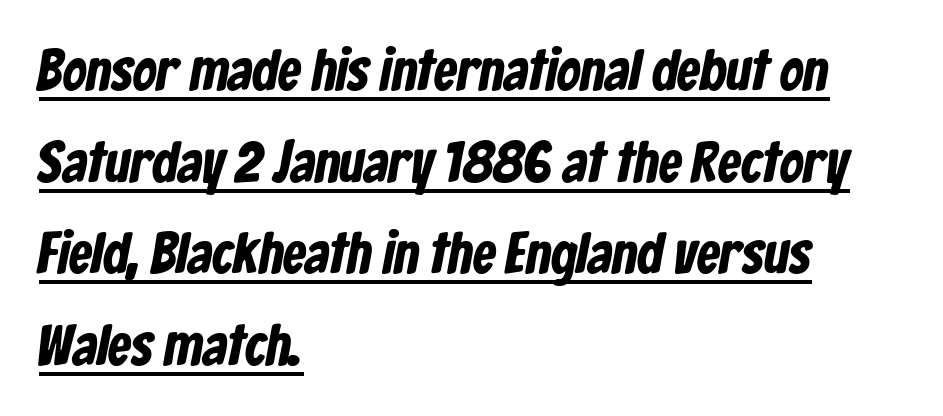
{"serif": "no", "width": "condensed", "stroke_contrast": "low", "x_height": "medium", "monospaced": "no", "underline": "yes", "align": "left", "line_spacing": "normal", "line_spacing_ratio": 1.58, "letter_spacing": "normal", "letter_spacing_em": 0.0, "glyph_px": 58}
